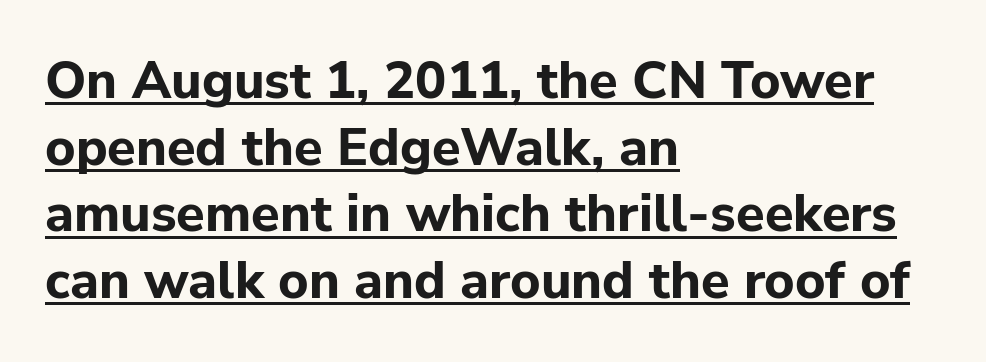
The image shows 52 px bold sans-serif type, upright; set left-aligned, normal line spacing (1.28x), normal letter spacing, underlined; low stroke contrast and a medium x-height.
